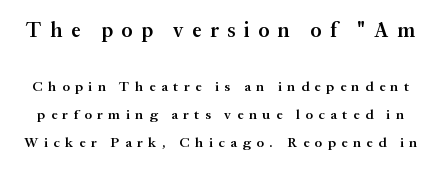
Q: Is the text bold? A: Semi-bold.
Q: Is the text italic (slanted)? A: No, it is upright.
Q: Is the text underlined? A: No.
Q: Is the spacing between letters normal or unusually wide? A: Unusually wide.
Q: Is the spacing between lines tight, normal or loose? A: Loose.
Q: Which block of text is set in a larger size, the first (top) or the second (bottom)? A: The first (top) one.
